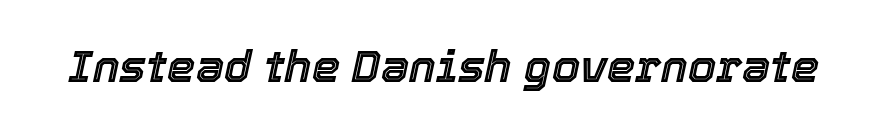
Q: Is the text italic (slanted)? A: Yes, it leans right by about 12 degrees.
Q: Is the text underlined? A: No.
Q: Is the spacing between letters normal or unusually wide? A: Normal.
Q: Width (condensed, normal, or wide)? A: Normal.
Q: x-height? A: Medium.
Q: Monospaced? A: No.
